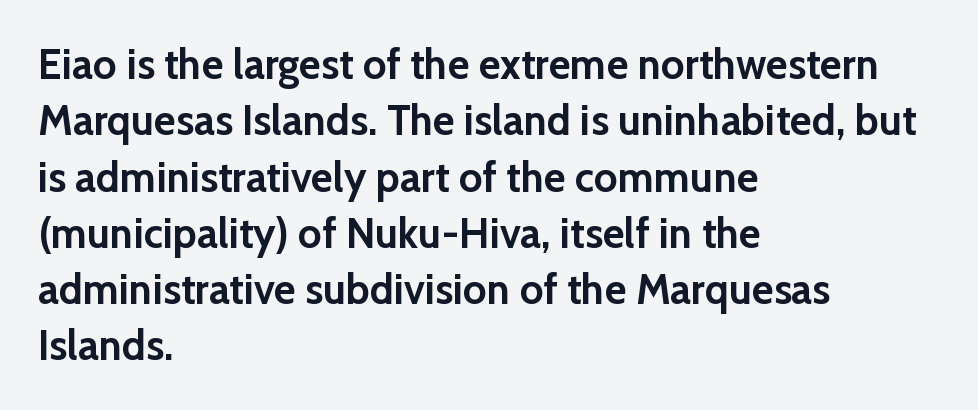
Q: Is the text bold? A: Yes.
Q: Is the text italic (slanted)? A: No, it is upright.
Q: Is the typeface a serif or a sans-serif typeface? A: Sans-serif.
Q: Is the text underlined? A: No.
Q: How is the paragraph aligned? A: Left-aligned.
Q: Is the spacing between letters normal or unusually wide? A: Normal.
Q: Is the spacing between lines tight, normal or loose? A: Normal.
Q: Width (condensed, normal, or wide)? A: Normal.
Q: Stroke contrast? A: Low.
Q: x-height? A: Medium.
Q: Monospaced? A: No.
